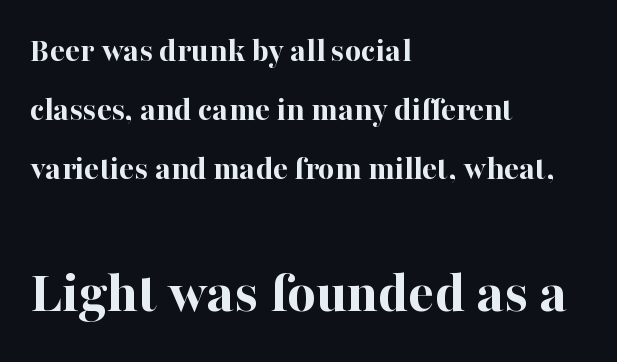
Q: Is the text bold? A: Yes.
Q: Is the text italic (slanted)? A: No, it is upright.
Q: Is the typeface a serif or a sans-serif typeface? A: Serif.
Q: Is the text underlined? A: No.
Q: How is the paragraph aligned? A: Left-aligned.
Q: Is the spacing between letters normal or unusually wide? A: Normal.
Q: Is the spacing between lines tight, normal or loose? A: Normal.
Q: Which block of text is set in a larger size, the first (top) or the second (bottom)? A: The second (bottom) one.
Q: Width (condensed, normal, or wide)? A: Normal.
Q: Stroke contrast? A: High.
Q: x-height? A: Medium.
Q: Monospaced? A: No.
